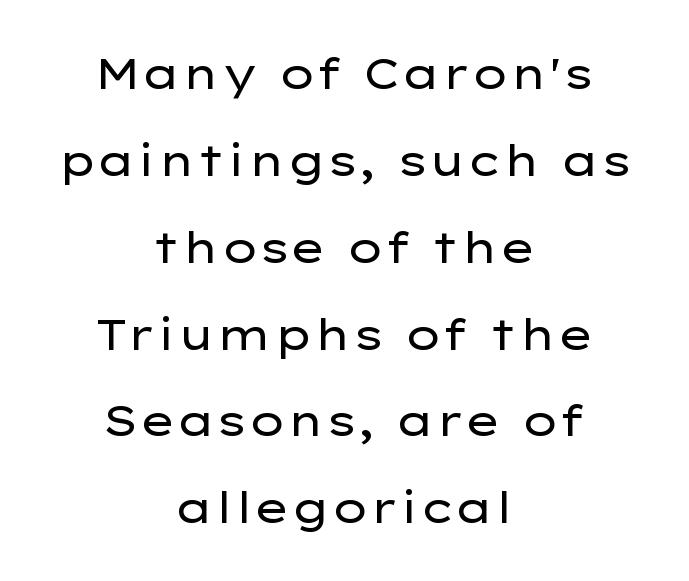
The image shows 43 px regular-weight, wide sans-serif type, upright; set centered, loose line spacing (2.02x), normal letter spacing, not underlined; low stroke contrast and a medium x-height.
